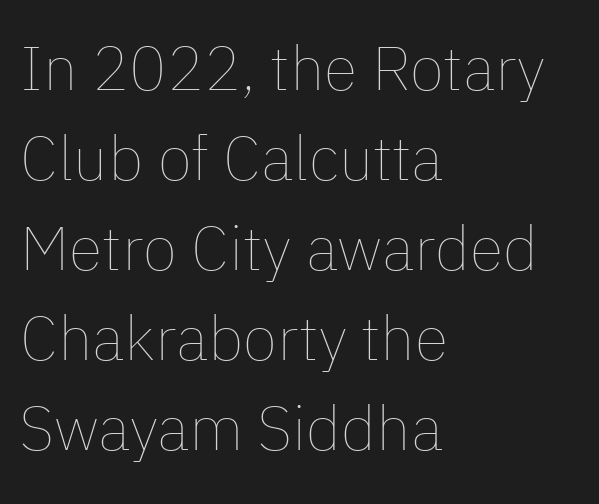
The image shows 62 px thin type, upright; set left-aligned, normal line spacing (1.45x), normal letter spacing, not underlined; low stroke contrast and a medium x-height.
